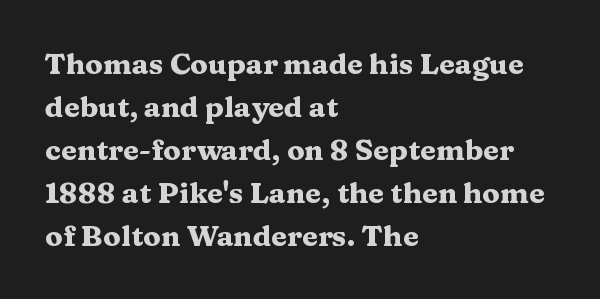
{"serif": "yes", "italic": "no", "bold": "yes", "weight": "heavy", "width": "wide", "stroke_contrast": "medium", "x_height": "medium", "monospaced": "no", "underline": "no", "align": "left", "line_spacing": "normal", "line_spacing_ratio": 1.48, "letter_spacing": "normal", "letter_spacing_em": 0.0, "glyph_px": 29}
